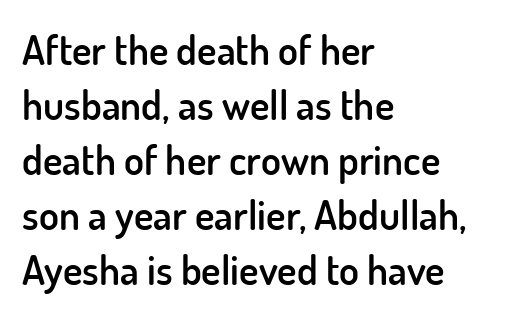
{"serif": "no", "italic": "no", "bold": "semi", "weight": "semibold", "width": "normal", "stroke_contrast": "low", "x_height": "small", "monospaced": "no", "underline": "no", "align": "left", "line_spacing": "normal", "line_spacing_ratio": 1.34, "letter_spacing": "normal", "letter_spacing_em": 0.0, "glyph_px": 41}
